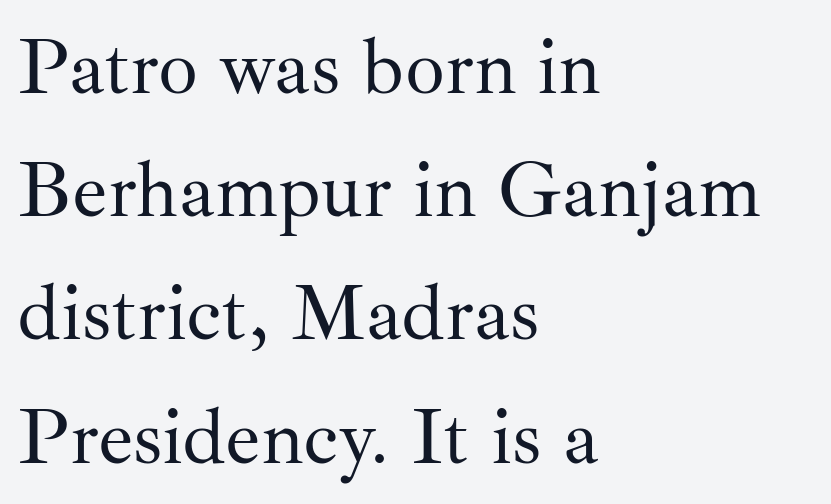
Q: Is the text bold? A: No.
Q: Is the text italic (slanted)? A: No, it is upright.
Q: Is the typeface a serif or a sans-serif typeface? A: Serif.
Q: Is the text underlined? A: No.
Q: How is the paragraph aligned? A: Left-aligned.
Q: Is the spacing between letters normal or unusually wide? A: Normal.
Q: Is the spacing between lines tight, normal or loose? A: Normal.
Q: Width (condensed, normal, or wide)? A: Normal.
Q: Stroke contrast? A: Medium.
Q: x-height? A: Small.
Q: Monospaced? A: No.
